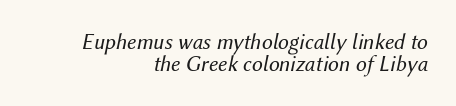
Type without underlining. The passage shown leans; its letterforms are oblique. One-word summary of the alignment: right. You could barely slide anything between these rows. Ink coverage per letter is moderate at most. A typesetter would call this zero additional tracking.
